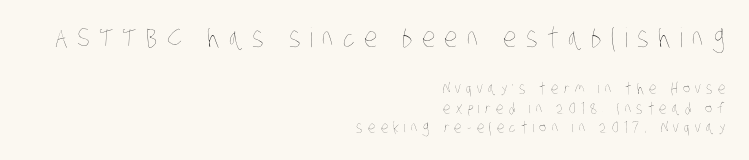
The image shows 27 px text type; set right-aligned, normal line spacing (1.31x), unusually wide letter spacing (+0.34 em), not underlined; the first (top) block is 1.8x larger.
